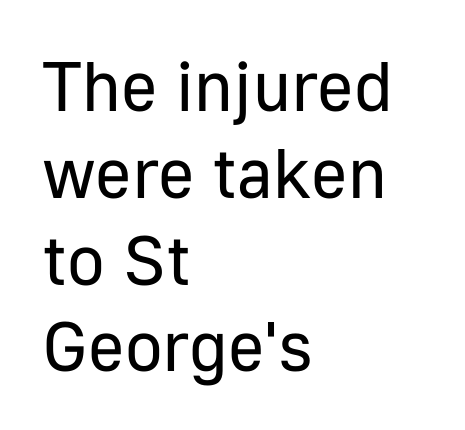
Do the characters align in a grid? No, the font is proportional. Unlike italic type, these characters show no tilt at all. Nope, no serifs anywhere on these letters. Check under the words: just untouched page.
